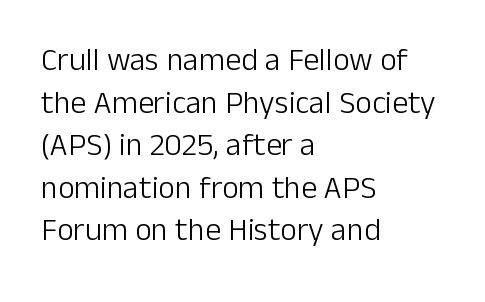
Q: Is the text bold? A: No.
Q: Is the text italic (slanted)? A: No, it is upright.
Q: Is the typeface a serif or a sans-serif typeface? A: Sans-serif.
Q: Is the text underlined? A: No.
Q: How is the paragraph aligned? A: Left-aligned.
Q: Is the spacing between letters normal or unusually wide? A: Normal.
Q: Is the spacing between lines tight, normal or loose? A: Normal.
Q: Width (condensed, normal, or wide)? A: Normal.
Q: Stroke contrast? A: Low.
Q: x-height? A: Medium.
Q: Monospaced? A: No.
